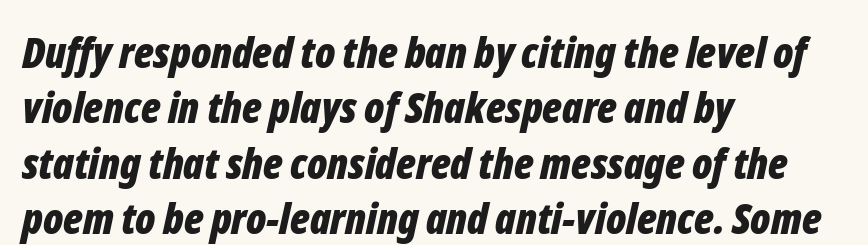
{"italic": "yes", "lean": "right", "slant_degrees": 12, "bold": "yes", "weight": "bold", "width": "condensed", "stroke_contrast": "low", "x_height": "medium", "monospaced": "no", "underline": "no", "align": "left", "line_spacing": "normal", "line_spacing_ratio": 1.29, "letter_spacing": "normal", "letter_spacing_em": 0.0, "glyph_px": 43}
